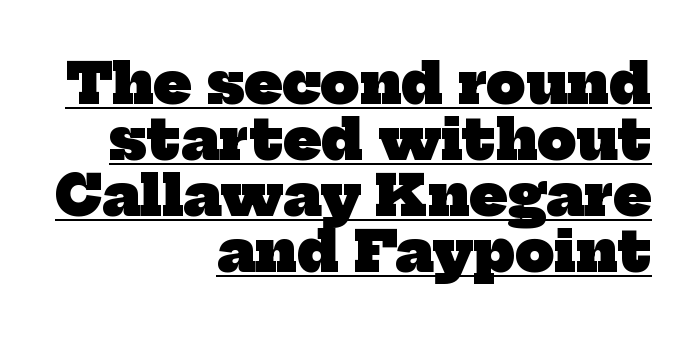
Q: Is the text bold? A: Yes.
Q: Is the typeface a serif or a sans-serif typeface? A: Serif.
Q: Is the text underlined? A: Yes.
Q: How is the paragraph aligned? A: Right-aligned.
Q: Is the spacing between letters normal or unusually wide? A: Normal.
Q: Is the spacing between lines tight, normal or loose? A: Tight.
Q: Width (condensed, normal, or wide)? A: Normal.
Q: Stroke contrast? A: Low.
Q: x-height? A: Medium.
Q: Monospaced? A: No.
